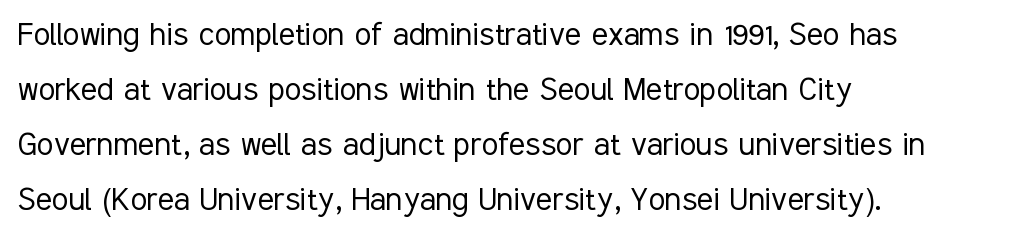
Q: Is the text bold? A: No.
Q: Is the text italic (slanted)? A: No, it is upright.
Q: Is the typeface a serif or a sans-serif typeface? A: Sans-serif.
Q: Is the text underlined? A: No.
Q: How is the paragraph aligned? A: Left-aligned.
Q: Is the spacing between letters normal or unusually wide? A: Normal.
Q: Is the spacing between lines tight, normal or loose? A: Normal.
Q: Width (condensed, normal, or wide)? A: Condensed.
Q: Stroke contrast? A: Low.
Q: x-height? A: Medium.
Q: Monospaced? A: No.
